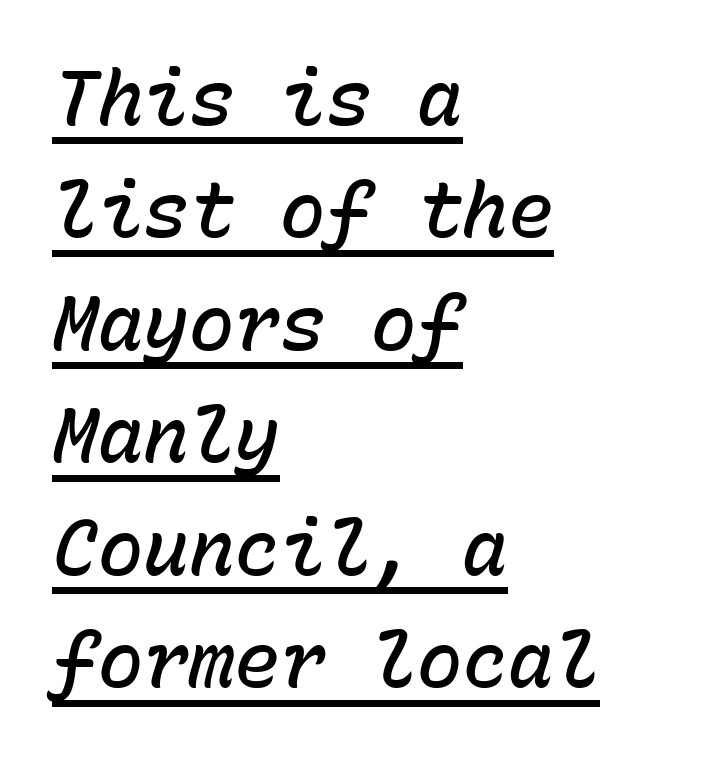
Q: Is the text bold? A: Semi-bold.
Q: Is the text italic (slanted)? A: Yes, it leans right by about 15 degrees.
Q: Is the text underlined? A: Yes.
Q: How is the paragraph aligned? A: Left-aligned.
Q: Is the spacing between letters normal or unusually wide? A: Normal.
Q: Is the spacing between lines tight, normal or loose? A: Normal.
Q: Width (condensed, normal, or wide)? A: Normal.
Q: Stroke contrast? A: Low.
Q: x-height? A: Medium.
Q: Monospaced? A: Yes.
